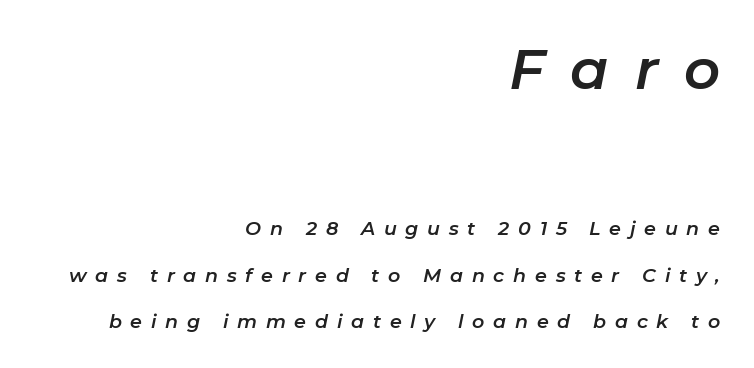
The image shows 56 px text type, italic (leaning right); set right-aligned, loose line spacing (2.45x), unusually wide letter spacing (+0.46 em), not underlined; the first (top) block is 2.95x larger; low stroke contrast and a medium x-height.
